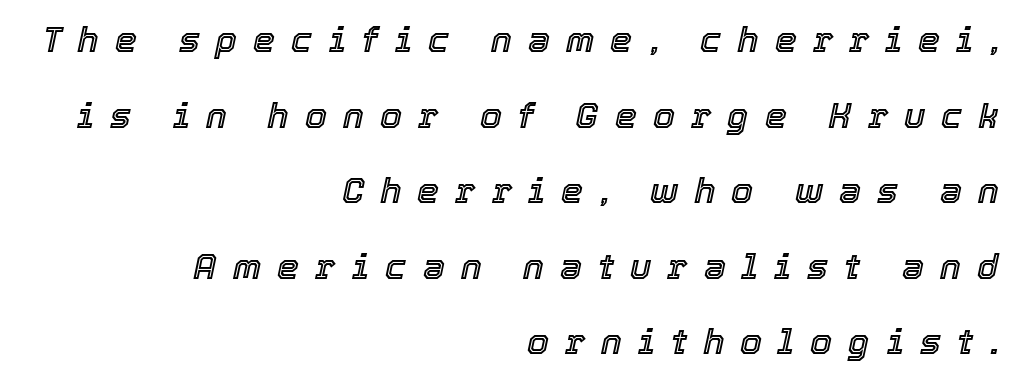
{"italic": "yes", "lean": "right", "slant_degrees": 12, "width": "normal", "x_height": "medium", "monospaced": "no", "underline": "no", "align": "right", "line_spacing": "loose", "line_spacing_ratio": 2.16, "letter_spacing": "wide", "letter_spacing_em": 0.46, "glyph_px": 35}
